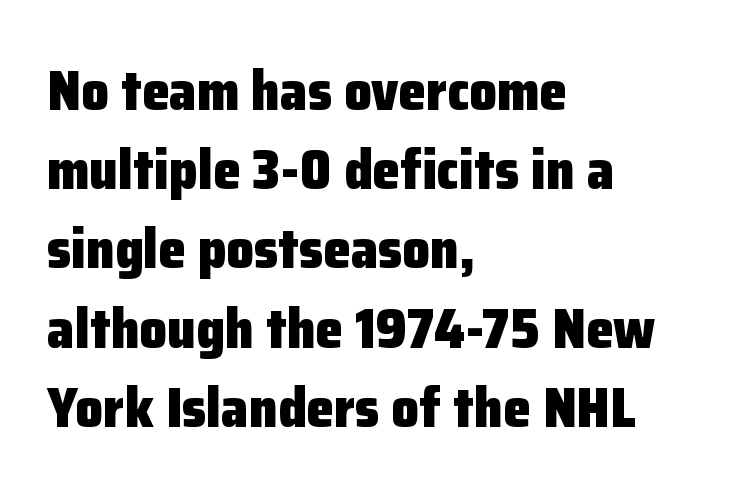
{"serif": "no", "italic": "no", "bold": "yes", "weight": "heavy", "width": "normal", "stroke_contrast": "low", "x_height": "medium", "monospaced": "no", "underline": "no", "align": "left", "line_spacing": "normal", "line_spacing_ratio": 1.44, "letter_spacing": "normal", "letter_spacing_em": 0.0, "glyph_px": 55}
